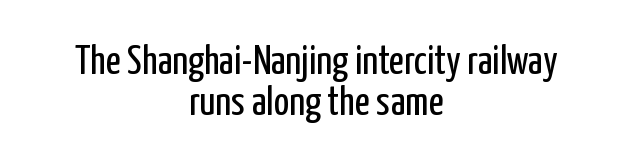
Q: Is the text bold? A: No.
Q: Is the text italic (slanted)? A: No, it is upright.
Q: Is the typeface a serif or a sans-serif typeface? A: Sans-serif.
Q: Is the text underlined? A: No.
Q: How is the paragraph aligned? A: Centered.
Q: Is the spacing between letters normal or unusually wide? A: Normal.
Q: Is the spacing between lines tight, normal or loose? A: Tight.
Q: Width (condensed, normal, or wide)? A: Condensed.
Q: Stroke contrast? A: Low.
Q: x-height? A: Medium.
Q: Monospaced? A: No.
